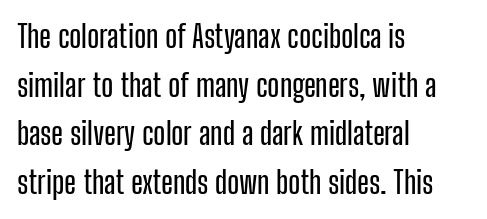
The face used here is proportionally spaced, like ordinary book or web type. Interline gaps are of average width in this sample. Nobody touched the tracking dial on this one. No feet cap the strokes, marking this as sans-serif type.
